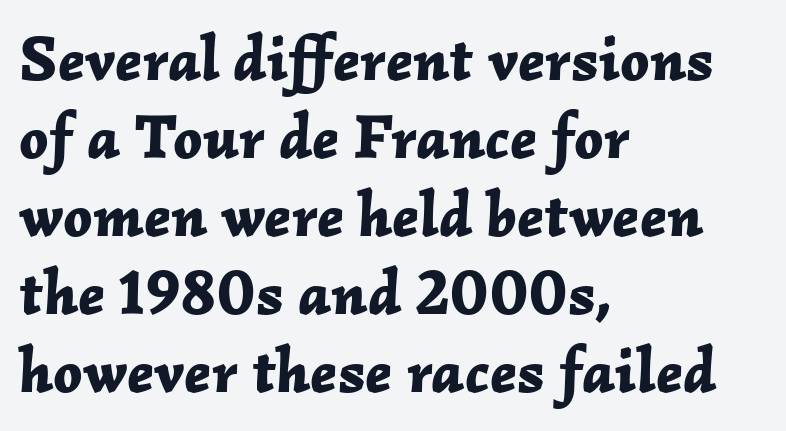
Q: Is the text bold? A: Yes.
Q: Is the text italic (slanted)? A: Yes, it leans right by about 2 degrees.
Q: Is the text underlined? A: No.
Q: How is the paragraph aligned? A: Left-aligned.
Q: Is the spacing between letters normal or unusually wide? A: Normal.
Q: Width (condensed, normal, or wide)? A: Normal.
Q: Stroke contrast? A: Low.
Q: x-height? A: Medium.
Q: Monospaced? A: No.
